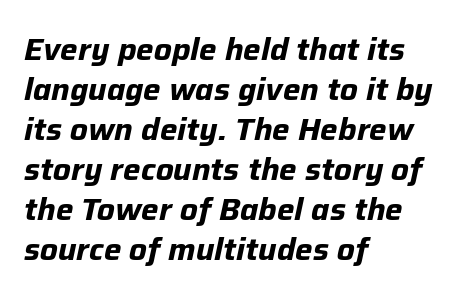
{"italic": "yes", "lean": "right", "slant_degrees": 12, "bold": "yes", "weight": "bold", "width": "normal", "stroke_contrast": "low", "x_height": "medium", "monospaced": "no", "underline": "no", "align": "left", "line_spacing": "normal", "line_spacing_ratio": 1.29, "letter_spacing": "normal", "letter_spacing_em": 0.0, "glyph_px": 31}
